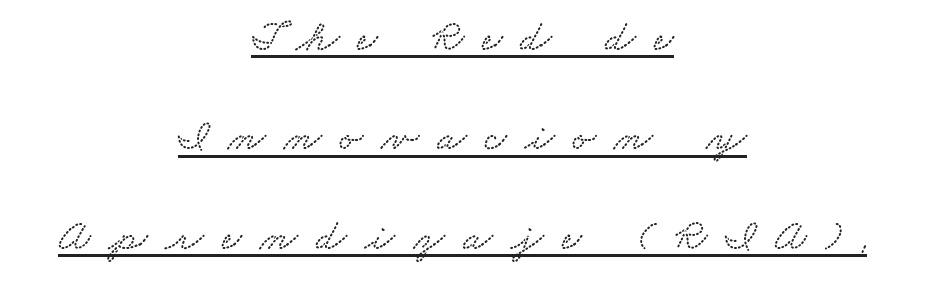
The words here are underlined. Looks like regular typesetting: each glyph gets only the width it needs. The rendering uses a large line-height, opening up the rows. Which margin do the lines hug? Neither — every line sits in the middle.
